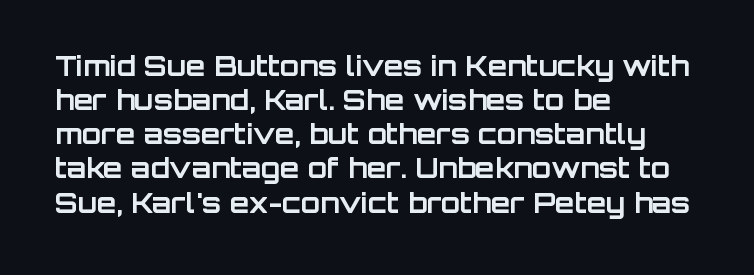
Between one letter and the next there's only the usual sliver of space. No italicization has been applied; the sample stays upright. Words float on clear page, feet unadorned. Heavy, bold letterforms.
